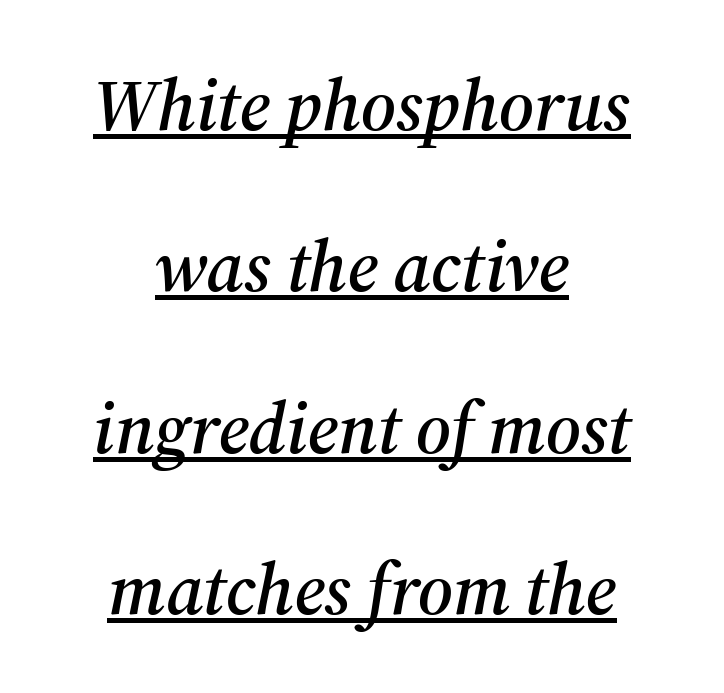
The face used here is seriffed, in the tradition of book romans. Italic? Definitely — the glyphs are oblique. No extra tracking has been applied to these lines. These lines are rendered in a variable-pitch font.
